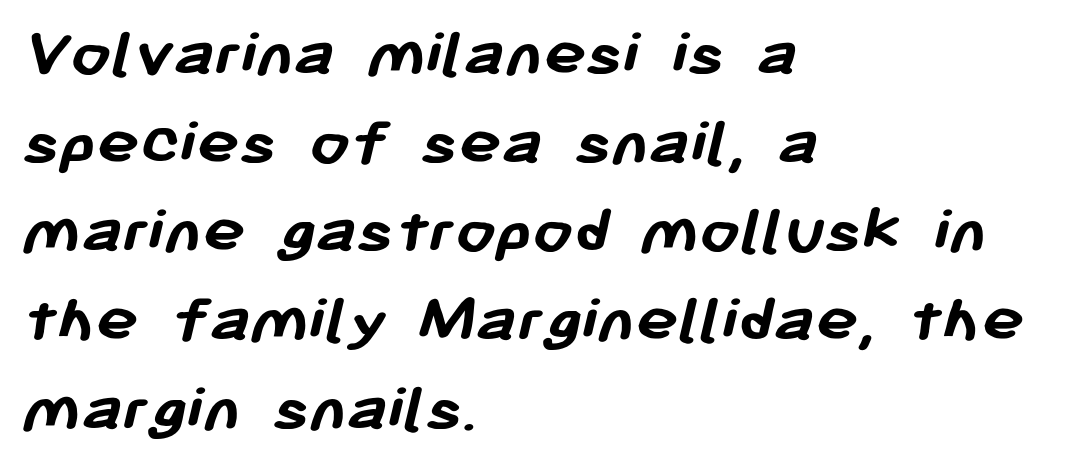
Q: Is the text bold? A: Yes.
Q: Is the typeface a serif or a sans-serif typeface? A: Sans-serif.
Q: Is the text underlined? A: No.
Q: How is the paragraph aligned? A: Left-aligned.
Q: Is the spacing between letters normal or unusually wide? A: Normal.
Q: Is the spacing between lines tight, normal or loose? A: Normal.
Q: Width (condensed, normal, or wide)? A: Normal.
Q: Stroke contrast? A: Low.
Q: x-height? A: Medium.
Q: Monospaced? A: No.
